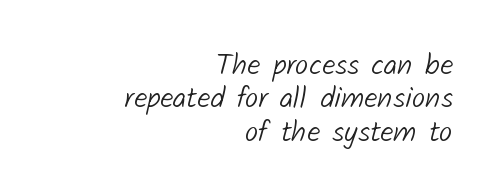
The image shows 30 px light sans-serif type; set right-aligned, tight line spacing (1.11x), normal letter spacing, not underlined; low stroke contrast and a medium x-height.
